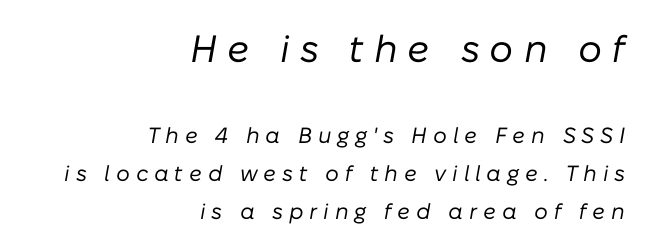
This rendering widens character spacing well past its baseline value. An italicized treatment has been applied to the whole sample. The specimen omits any rule beneath the text block's lines. Visually the block forms a straight wall on the right and a jagged coastline on the left. Spacing verdict: proportional, widths tailored to each character. Compare the two chunks: the upper has the greater cap height.
